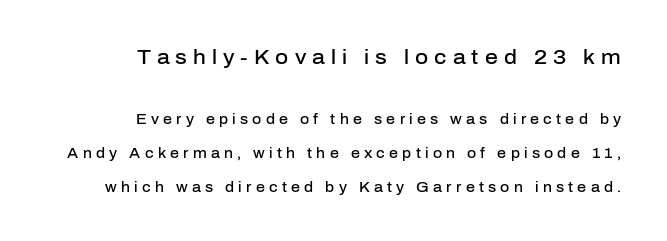
{"italic": "no", "bold": "semi", "underline": "no", "align": "right", "line_spacing": "loose", "line_spacing_ratio": 2.43, "letter_spacing": "wide", "letter_spacing_em": 0.3, "larger_block": "first", "size_ratio": 1.43, "glyph_px": 20}
